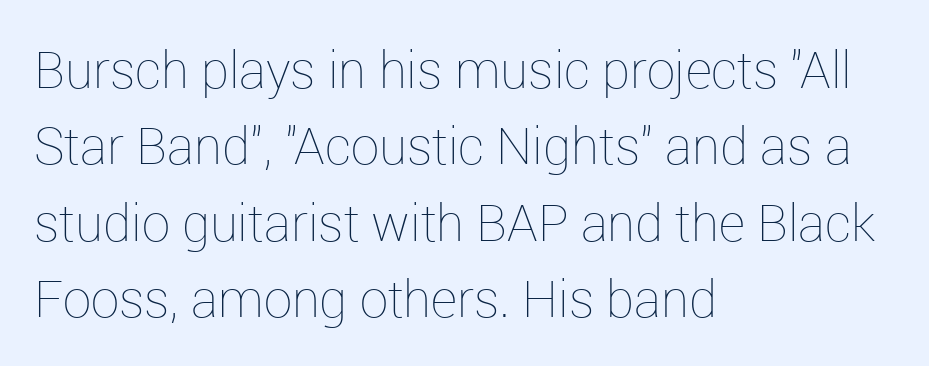
{"italic": "no", "bold": "no", "weight": "thin", "width": "normal", "stroke_contrast": "low", "x_height": "medium", "monospaced": "no", "underline": "no", "align": "left", "line_spacing": "normal", "line_spacing_ratio": 1.5, "letter_spacing": "normal", "letter_spacing_em": 0.0, "glyph_px": 51}
